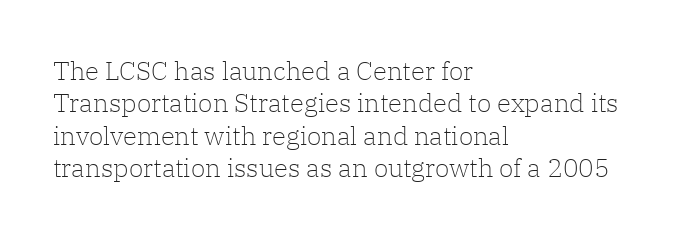
{"italic": "no", "bold": "no", "underline": "no", "align": "left", "line_spacing": "normal", "line_spacing_ratio": 1.25, "letter_spacing": "normal", "letter_spacing_em": 0.0, "glyph_px": 26}
